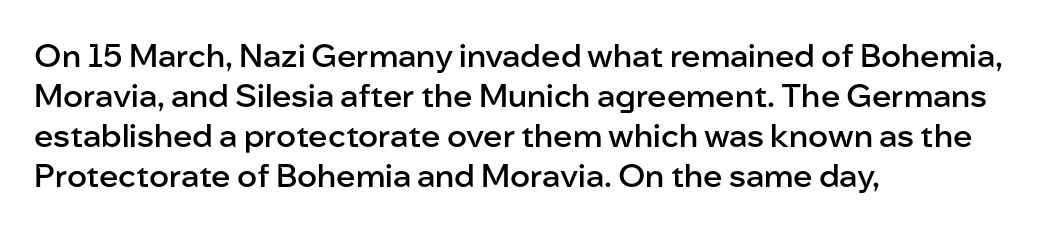
Q: Is the text bold? A: Semi-bold.
Q: Is the text italic (slanted)? A: No, it is upright.
Q: Is the typeface a serif or a sans-serif typeface? A: Sans-serif.
Q: Is the text underlined? A: No.
Q: How is the paragraph aligned? A: Left-aligned.
Q: Is the spacing between letters normal or unusually wide? A: Normal.
Q: Is the spacing between lines tight, normal or loose? A: Normal.
Q: Width (condensed, normal, or wide)? A: Normal.
Q: Stroke contrast? A: Low.
Q: x-height? A: Medium.
Q: Monospaced? A: No.
